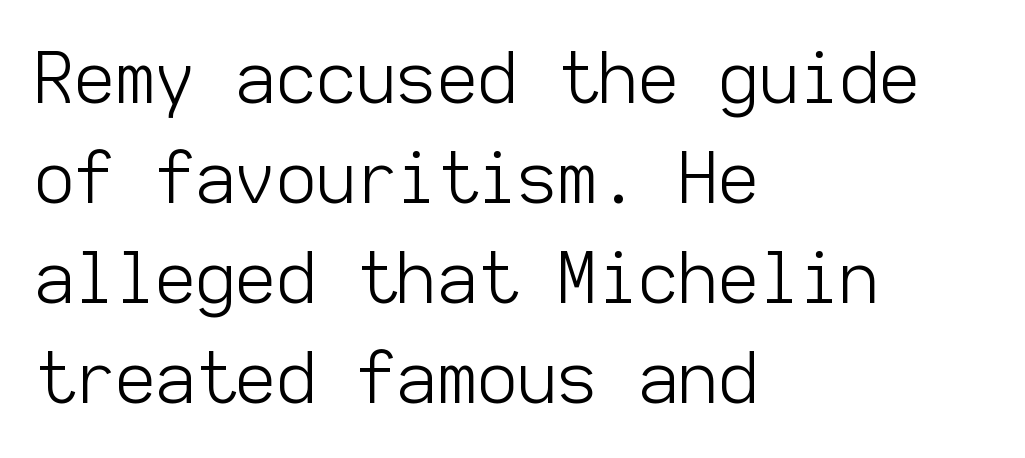
{"serif": "no", "italic": "no", "bold": "no", "weight": "light", "width": "normal", "stroke_contrast": "low", "x_height": "medium", "monospaced": "yes", "underline": "no", "align": "left", "line_spacing": "normal", "line_spacing_ratio": 1.43, "letter_spacing": "normal", "letter_spacing_em": 0.0, "glyph_px": 70}
